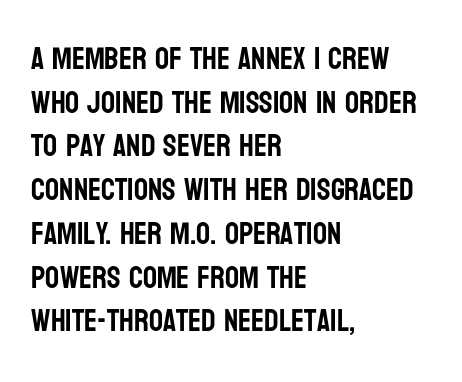
Q: Is the text italic (slanted)? A: No, it is upright.
Q: Is the typeface a serif or a sans-serif typeface? A: Sans-serif.
Q: Is the text underlined? A: No.
Q: How is the paragraph aligned? A: Left-aligned.
Q: Is the spacing between letters normal or unusually wide? A: Normal.
Q: Is the spacing between lines tight, normal or loose? A: Normal.
Q: Width (condensed, normal, or wide)? A: Condensed.
Q: Stroke contrast? A: Low.
Q: x-height? A: Large.
Q: Monospaced? A: No.
